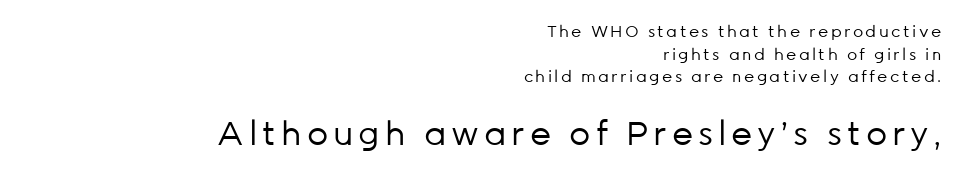
{"serif": "no", "italic": "no", "bold": "no", "weight": "regular", "width": "normal", "stroke_contrast": "low", "x_height": "medium", "monospaced": "no", "underline": "no", "align": "right", "line_spacing": "normal", "line_spacing_ratio": 1.41, "larger_block": "second", "size_ratio": 2.06, "glyph_px": 33}
